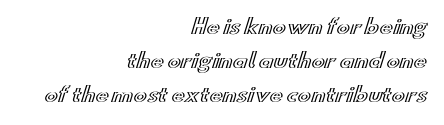
The image shows 20 px text type; set right-aligned, line spacing 1.71x, normal letter spacing, not underlined.
